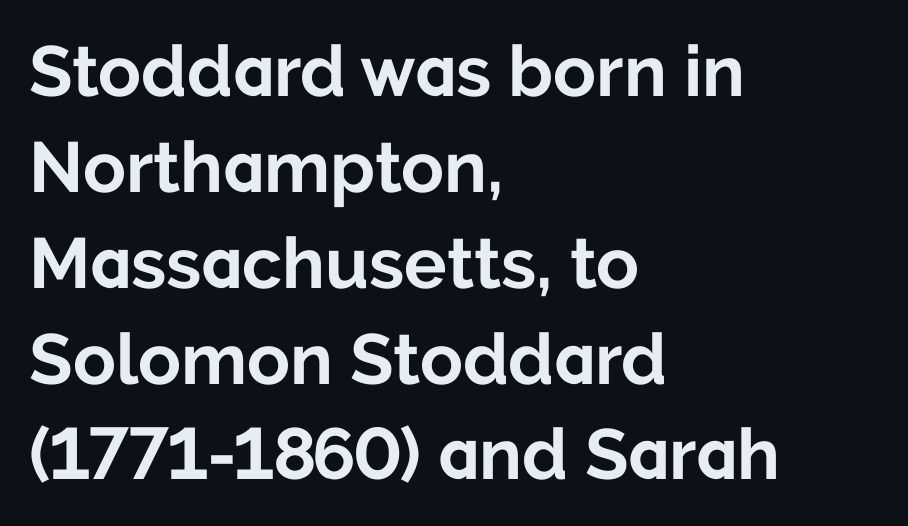
As a designer I'd log this as weight 700, bold. The passage shown is typeset with a sans-serif family. The block of text has a typical density, with ordinary space between rows. The lines are quadded left. Standard letterfit; no display-style spreading of the glyphs. The space beneath each line is pristine and unruled.
